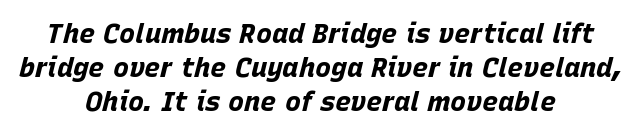
{"italic": "yes", "lean": "right", "slant_degrees": 15, "bold": "yes", "underline": "no", "align": "center", "line_spacing": "normal", "line_spacing_ratio": 1.26, "letter_spacing": "normal", "letter_spacing_em": 0.0, "glyph_px": 27}
